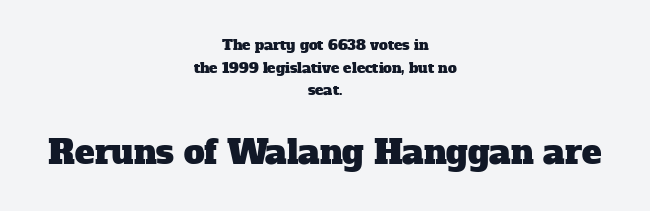
{"serif": "yes", "width": "normal", "stroke_contrast": "low", "x_height": "medium", "monospaced": "no", "underline": "no", "align": "center", "line_spacing": "normal", "line_spacing_ratio": 1.61, "letter_spacing": "normal", "letter_spacing_em": 0.0, "larger_block": "second", "size_ratio": 2.36, "glyph_px": 33}
